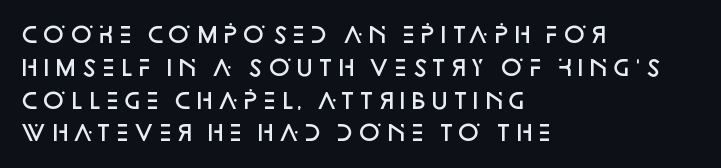
This sample is left-justified, so line endings fall wherever the words run out. Has an underline been added? It has not. The glyphs have the mass of a demibold cut, below bold. Nothing unusual about the tracking: characters are spaced as the font intends.
